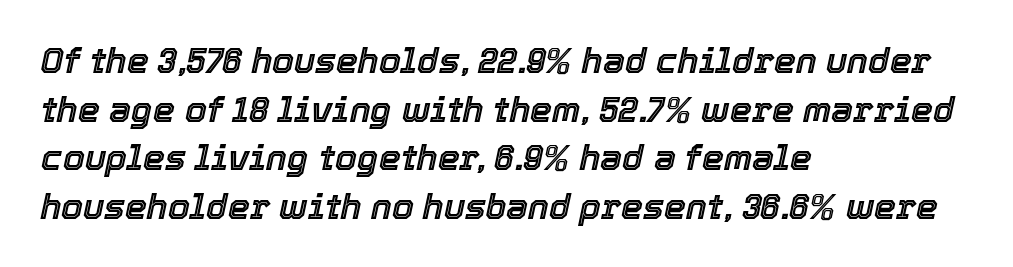
The image shows 35 px text type, italic (leaning right); set left-aligned, normal line spacing (1.39x), normal letter spacing, not underlined; a medium x-height.
